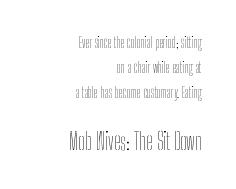
{"italic": "no", "bold": "no", "underline": "no", "align": "right", "line_spacing_ratio": 1.77, "letter_spacing": "normal", "letter_spacing_em": 0.0, "larger_block": "second", "size_ratio": 1.64, "glyph_px": 23}
